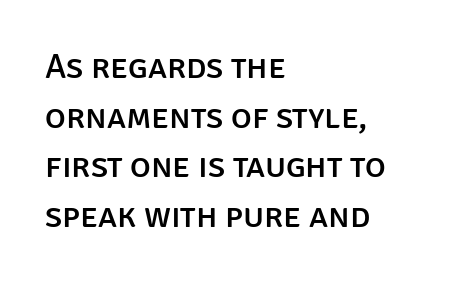
The image shows 35 px sans-serif type, upright; set left-aligned, normal line spacing (1.42x), normal letter spacing, not underlined; low stroke contrast and a large x-height.
